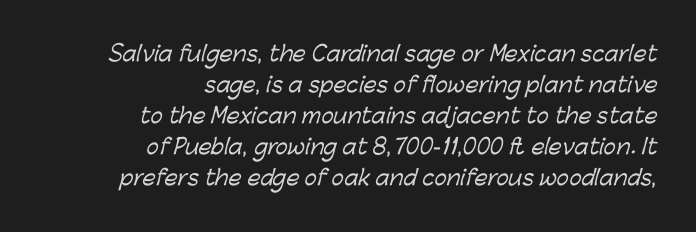
Lines of text with bare space underneath. If you drew a ruler down the right edge, every line would touch it. Honestly, the row spacing looks completely unremarkable. In terms of letterspacing, this is plain default setting.
